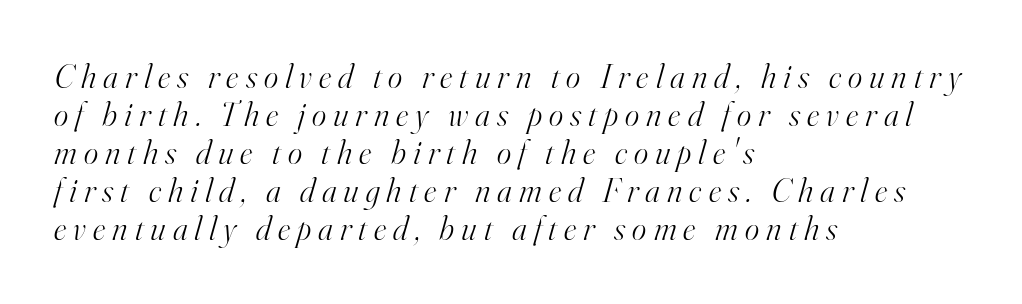
Q: Is the text bold? A: No.
Q: Is the text italic (slanted)? A: Yes, it leans right by about 16 degrees.
Q: Is the typeface a serif or a sans-serif typeface? A: Serif.
Q: Is the text underlined? A: No.
Q: How is the paragraph aligned? A: Left-aligned.
Q: Is the spacing between letters normal or unusually wide? A: Unusually wide.
Q: Is the spacing between lines tight, normal or loose? A: Tight.
Q: Width (condensed, normal, or wide)? A: Normal.
Q: Stroke contrast? A: High.
Q: x-height? A: Small.
Q: Monospaced? A: No.
